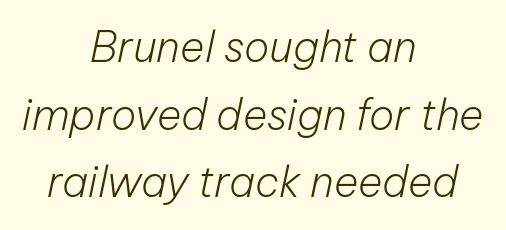
The line-height multiplier appears to be the usual default. Notice how the passage keeps no hard edge, just a central spine. The gaps between neighbouring characters are ordinary and unremarkable. The typeface has the unassuming heft of standard copy or less. Rendered with sloped, italic letterforms.
